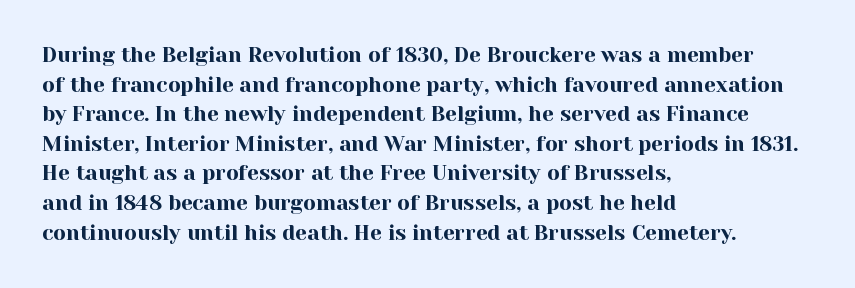
Caption: standard tracking, unaltered. Only glyphs here, with clear space below each row. The line-height multiplier appears to be the usual default. The typography opts for an upright posture over an oblique one. A student would call this left alignment; a typographer would say flush left, rag right.
